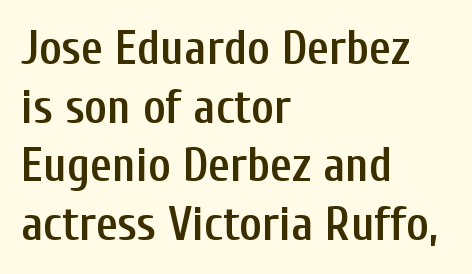
The image shows 48 px semibold, condensed sans-serif type, upright; set left-aligned, line spacing 1.22x, normal letter spacing, not underlined; low stroke contrast and a medium x-height.
